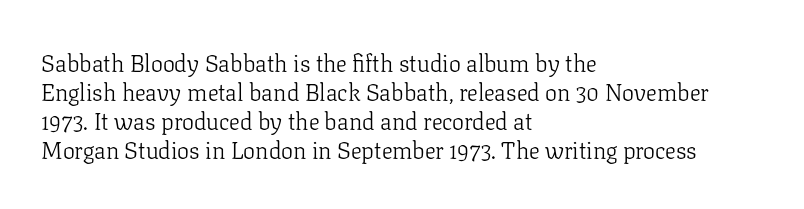
The image shows 24 px text type, upright; set left-aligned, line spacing 1.21x, normal letter spacing, not underlined.
